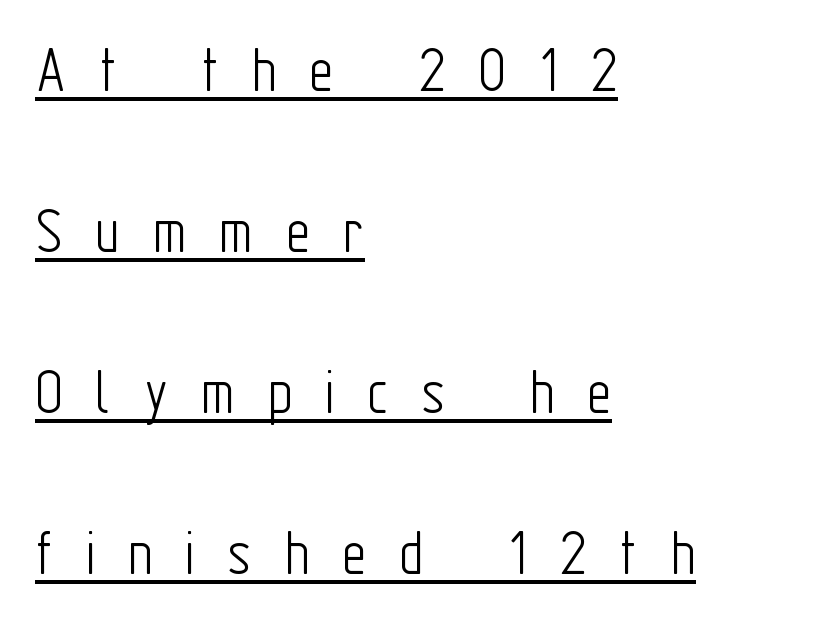
The image shows 68 px light, condensed sans-serif type, upright; set left-aligned, loose line spacing (2.37x), unusually wide letter spacing (+0.48 em), underlined; low stroke contrast and a medium x-height.
